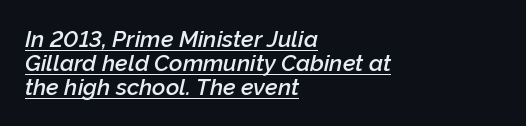
{"italic": "yes", "lean": "right", "slant_degrees": 12, "bold": "semi", "underline": "yes", "align": "left", "line_spacing": "tight", "line_spacing_ratio": 1.04, "letter_spacing": "normal", "letter_spacing_em": 0.0, "glyph_px": 23}
